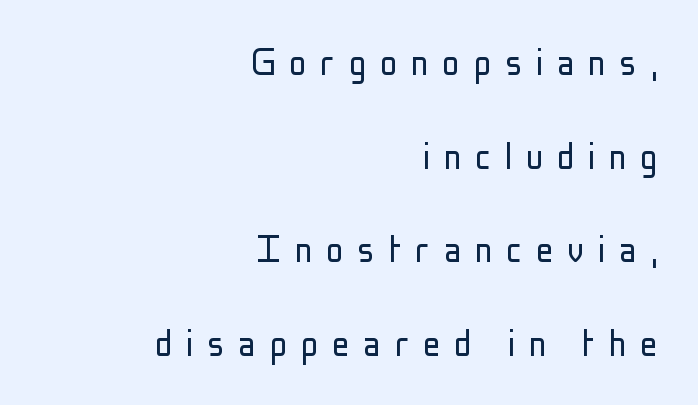
The image shows 44 px light, condensed sans-serif type, upright; set right-aligned, loose line spacing (2.13x), unusually wide letter spacing (+0.31 em), not underlined; low stroke contrast and a medium x-height.
